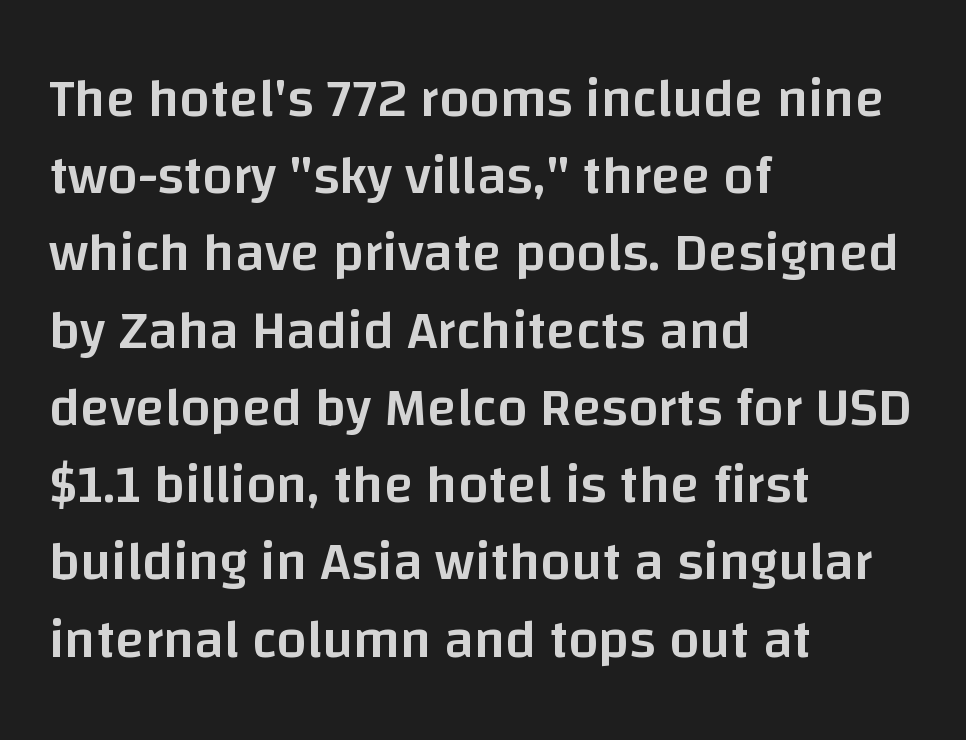
The image shows 54 px semibold sans-serif type, upright; set left-aligned, normal line spacing (1.43x), normal letter spacing, not underlined; low stroke contrast and a large x-height.
